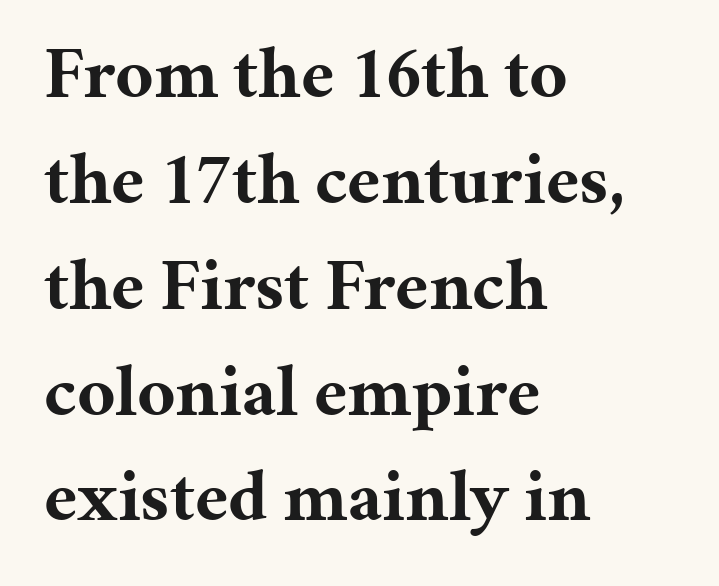
Q: Is the text bold? A: Yes.
Q: Is the text italic (slanted)? A: No, it is upright.
Q: Is the typeface a serif or a sans-serif typeface? A: Serif.
Q: Is the text underlined? A: No.
Q: How is the paragraph aligned? A: Left-aligned.
Q: Is the spacing between letters normal or unusually wide? A: Normal.
Q: Is the spacing between lines tight, normal or loose? A: Normal.
Q: Width (condensed, normal, or wide)? A: Normal.
Q: Stroke contrast? A: Medium.
Q: x-height? A: Medium.
Q: Monospaced? A: No.
